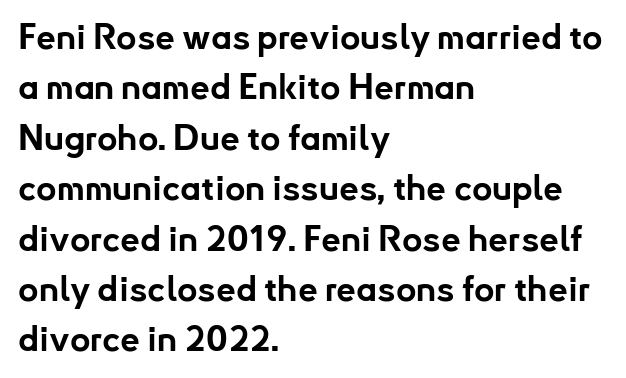
Observe the absence of serifs on each vertical stroke in this sample. You'd pick this weight for a headline — it's a proper bold. A typesetter would call this proportional, since set widths differ per character. Anything drawn beneath the words? Only blank space. Summary of vertical rhythm: regular, with standard interline spacing.
